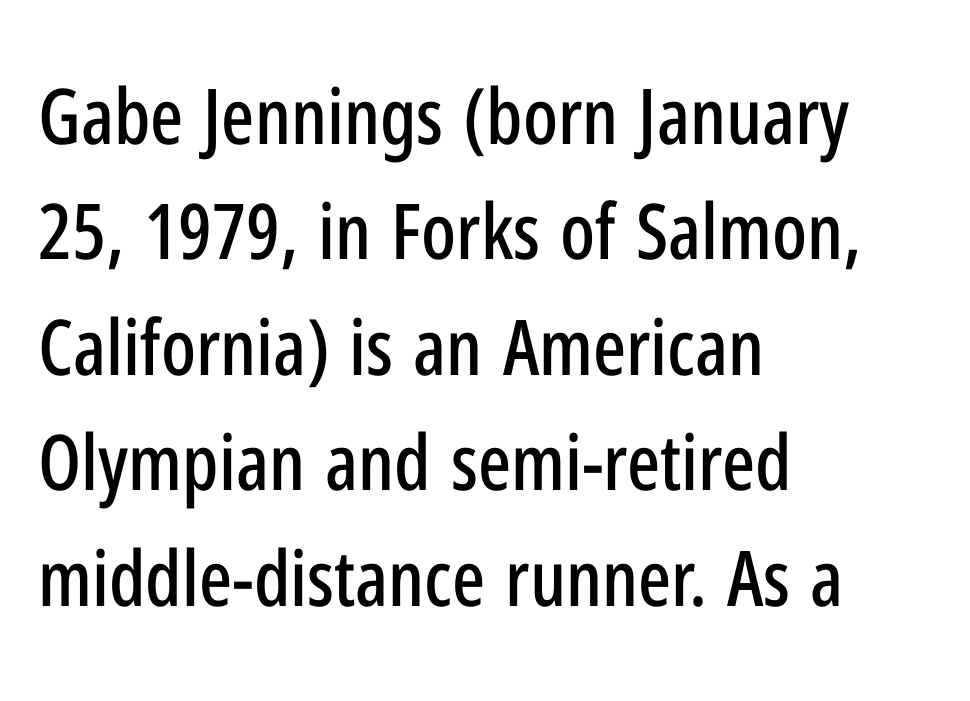
The image shows 77 px condensed sans-serif type, upright; set left-aligned, normal line spacing (1.5x), normal letter spacing, not underlined; low stroke contrast and a medium x-height.
